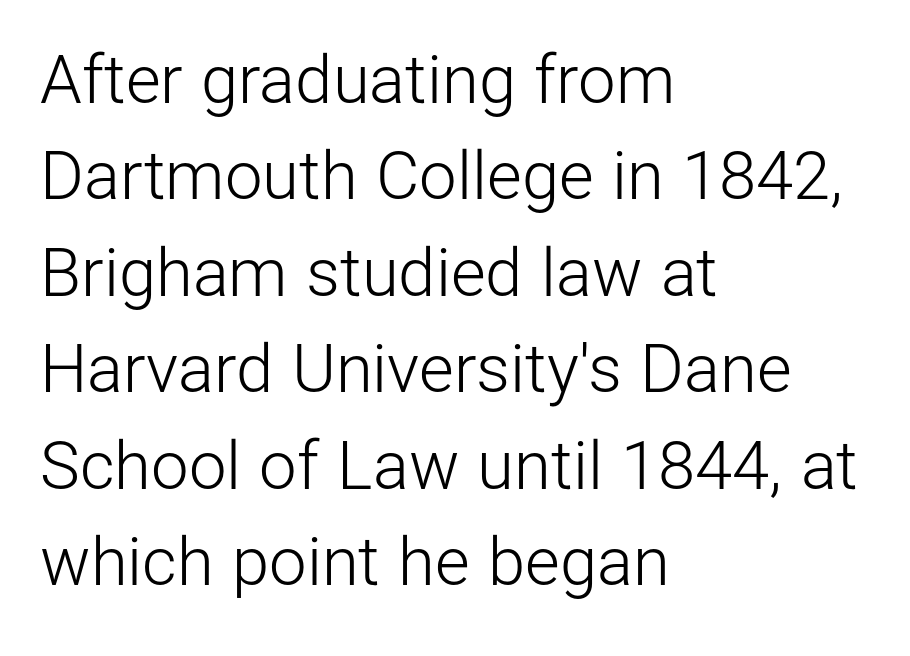
Q: Is the text bold? A: No.
Q: Is the text italic (slanted)? A: No, it is upright.
Q: Is the typeface a serif or a sans-serif typeface? A: Sans-serif.
Q: Is the text underlined? A: No.
Q: How is the paragraph aligned? A: Left-aligned.
Q: Is the spacing between letters normal or unusually wide? A: Normal.
Q: Is the spacing between lines tight, normal or loose? A: Normal.
Q: Width (condensed, normal, or wide)? A: Normal.
Q: Stroke contrast? A: Low.
Q: x-height? A: Medium.
Q: Monospaced? A: No.
